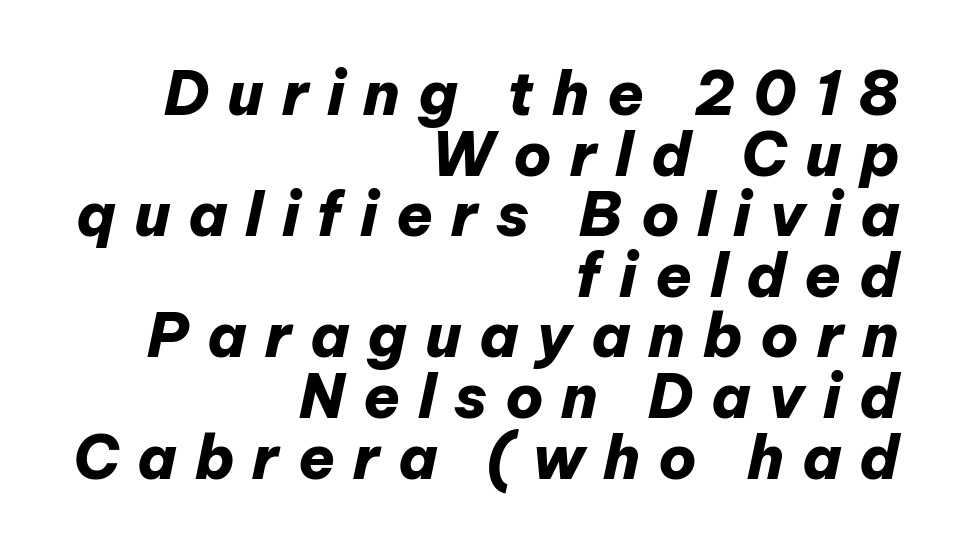
Q: Is the text bold? A: Yes.
Q: Is the text italic (slanted)? A: Yes, it leans right by about 12 degrees.
Q: Is the text underlined? A: No.
Q: How is the paragraph aligned? A: Right-aligned.
Q: Is the spacing between letters normal or unusually wide? A: Unusually wide.
Q: Is the spacing between lines tight, normal or loose? A: Tight.
Q: Width (condensed, normal, or wide)? A: Normal.
Q: Stroke contrast? A: Low.
Q: x-height? A: Medium.
Q: Monospaced? A: No.
